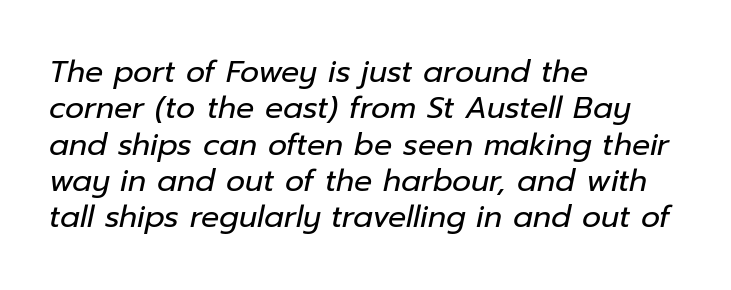
The image shows 30 px regular-weight type, italic (leaning right); set left-aligned, line spacing 1.21x, normal letter spacing, not underlined; low stroke contrast and a medium x-height.
